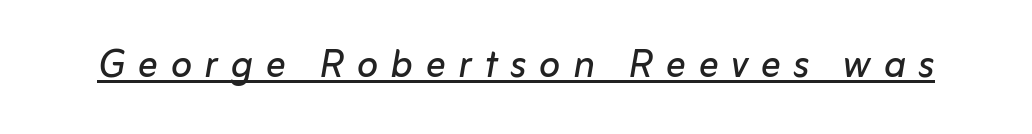
The image shows 50 px regular-weight type, italic (leaning right); set unusually wide letter spacing (+0.25 em), underlined; low stroke contrast and a medium x-height.
